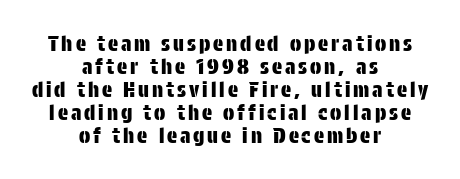
Tall strokes in this sample are plumb rather than angled. Each line is balanced around a shared central axis. Each row of text sits above clean, open space. The vertical gap from one line to the next is small.
